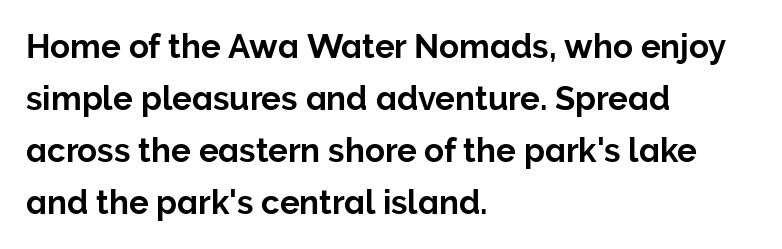
You could not count columns in this text — the font is proportionally spaced. Notice how the passage keeps a crisp vertical edge on the left only. The rows are spaced the way most documents space them. Nothing sits at the stroke ends, so this counts as sans-serif. Observe the ordinary spacing: letters are neighbours, not strangers.
